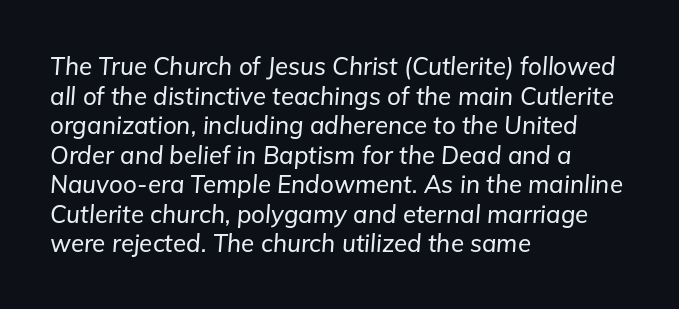
The image shows 24 px text type, italic (leaning right); set left-aligned, line spacing 1.23x, normal letter spacing, not underlined.
